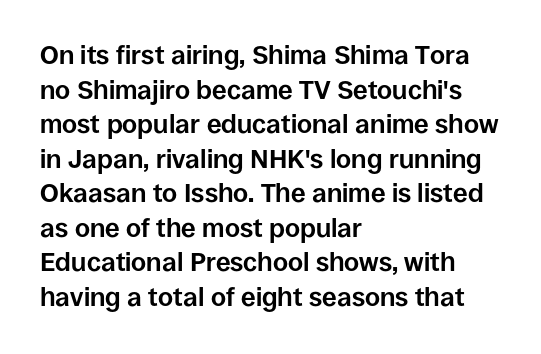
Do the letters lean? They stand straight. Standard letterfit; no display-style spreading of the glyphs. The strip under each line holds only bare page. The rendering anchors every line to the left-hand side. The glyphs have the mass of a bold cut. Quick note: interline space is typical.
